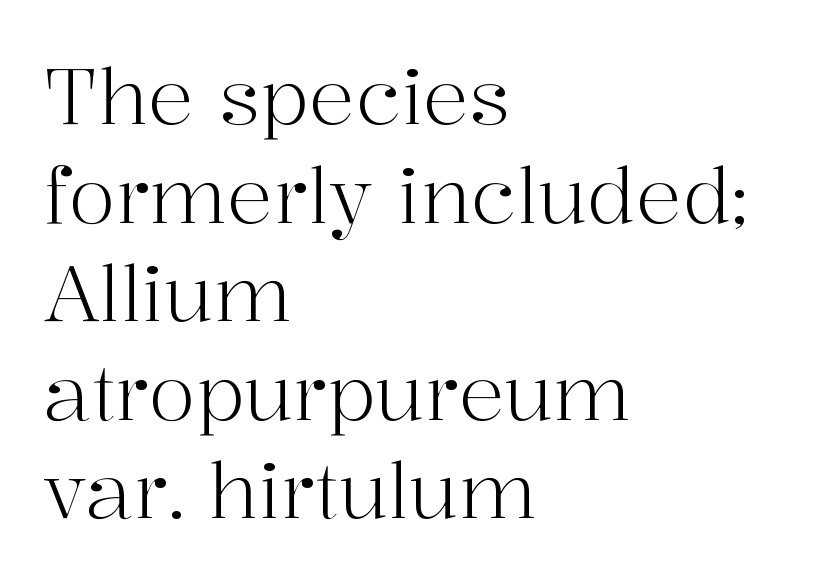
The image shows 77 px light serif type, upright; set left-aligned, normal line spacing (1.28x), normal letter spacing, not underlined; high stroke contrast and a medium x-height.
